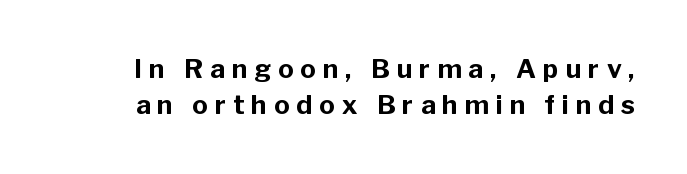
{"italic": "no", "bold": "yes", "underline": "no", "line_spacing": "normal", "line_spacing_ratio": 1.39, "letter_spacing": "wide", "letter_spacing_em": 0.27, "glyph_px": 26}
